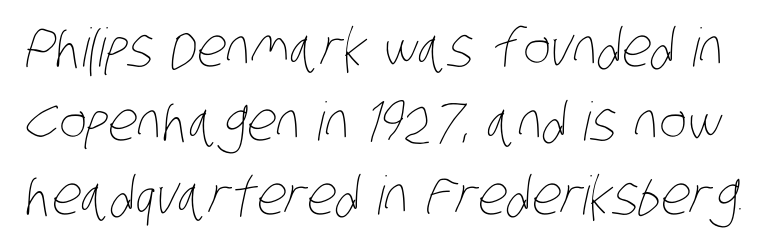
Regular leading. These lines are rendered in a variable-pitch font. This rendering features lettering with no underline. Spacing between characters is what you'd get straight out of the box. The passage shown is not bold in any degree.
